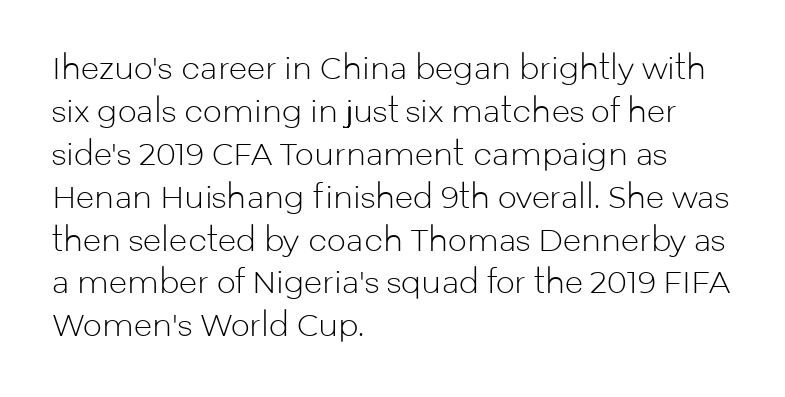
The image shows 30 px light sans-serif type, upright; set left-aligned, normal line spacing (1.43x), normal letter spacing, not underlined; low stroke contrast and a medium x-height.
